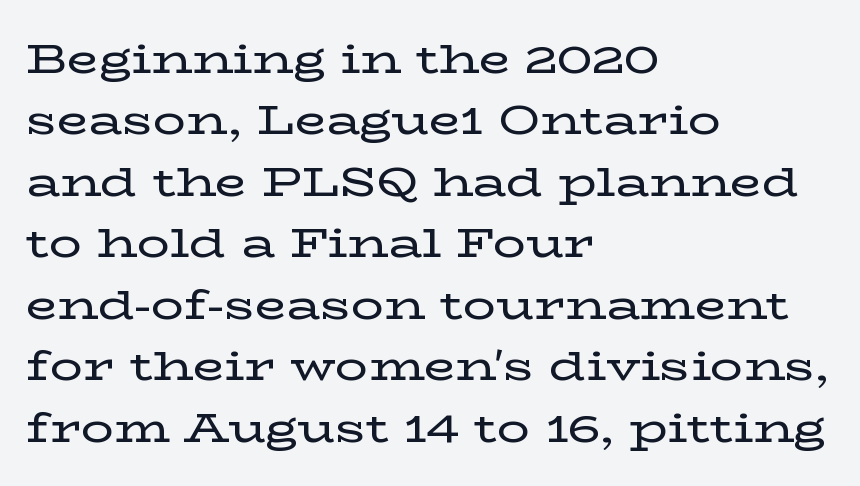
Q: Is the text italic (slanted)? A: No, it is upright.
Q: Is the typeface a serif or a sans-serif typeface? A: Serif.
Q: Is the text underlined? A: No.
Q: How is the paragraph aligned? A: Left-aligned.
Q: Is the spacing between letters normal or unusually wide? A: Normal.
Q: Is the spacing between lines tight, normal or loose? A: Normal.
Q: Width (condensed, normal, or wide)? A: Wide.
Q: Stroke contrast? A: Low.
Q: x-height? A: Medium.
Q: Monospaced? A: No.
